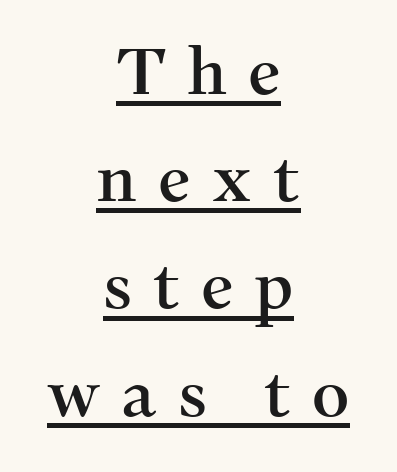
{"serif": "yes", "italic": "no", "width": "normal", "stroke_contrast": "medium", "x_height": "medium", "monospaced": "no", "underline": "yes", "align": "center", "line_spacing": "normal", "line_spacing_ratio": 1.65, "letter_spacing": "wide", "letter_spacing_em": 0.32, "glyph_px": 65}
